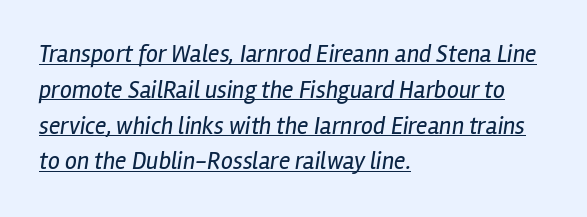
The image shows 24 px text type, italic (leaning right); set left-aligned, normal line spacing (1.49x), normal letter spacing, underlined.
